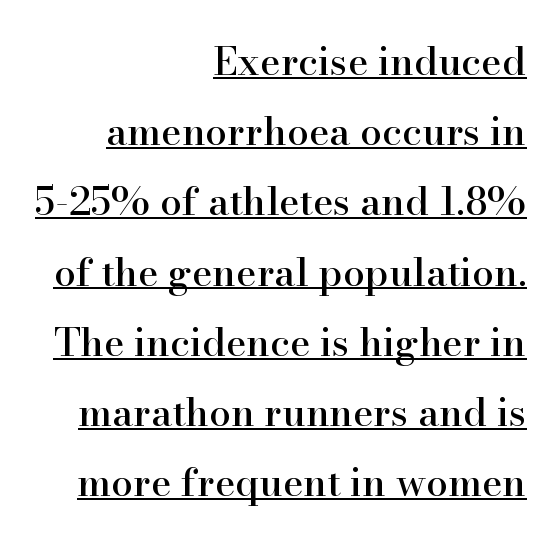
Tracking value appears to be zero — textbook default spacing. The designer went with a serif here, giving each stem small feet. Note the varied advance widths — an 'i' is clearly narrower than an 'm'. The words here are underlined. A flush-right, rag-left setting is used for this passage.
